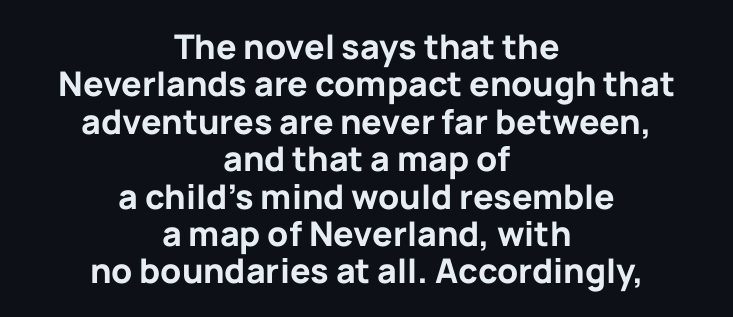
Underlining? Definitely not there. You could not count columns in this text — the font is proportionally spaced. The axis of the letterforms is exactly vertical. Caption: multi-line text, centered on the measure. These lines are composed in type without serifs. Standard letterfit; no display-style spreading of the glyphs.
